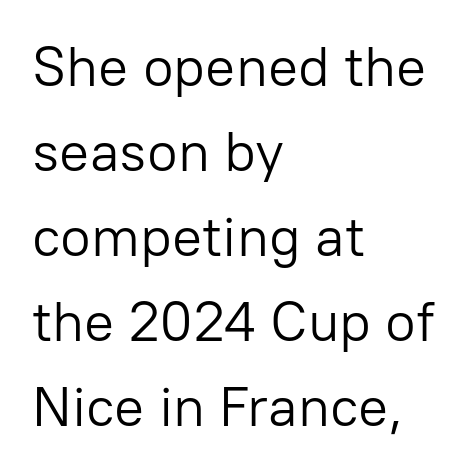
Each letter keeps its own natural width here, so spacing adapts to shape. Beneath every word, the page is bare. The vertical gap from one line to the next is medium. The paragraph has a hard left edge and a soft right edge. Nope, no serifs anywhere on these letters.
